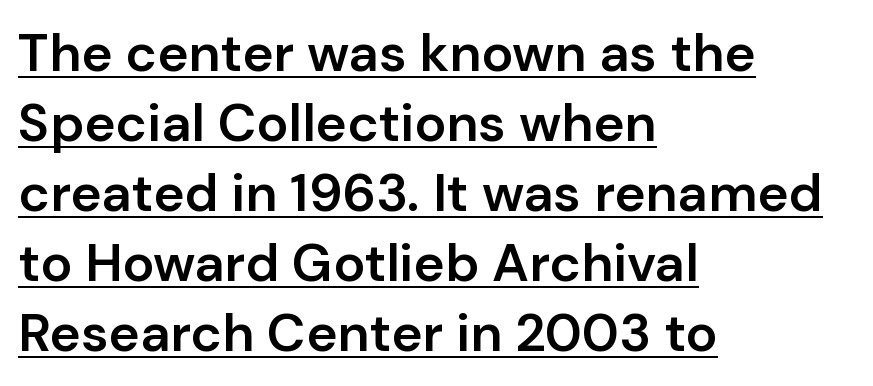
Q: Is the text bold? A: Semi-bold.
Q: Is the text italic (slanted)? A: No, it is upright.
Q: Is the typeface a serif or a sans-serif typeface? A: Sans-serif.
Q: Is the text underlined? A: Yes.
Q: How is the paragraph aligned? A: Left-aligned.
Q: Is the spacing between letters normal or unusually wide? A: Normal.
Q: Is the spacing between lines tight, normal or loose? A: Normal.
Q: Width (condensed, normal, or wide)? A: Normal.
Q: Stroke contrast? A: Low.
Q: x-height? A: Medium.
Q: Monospaced? A: No.
